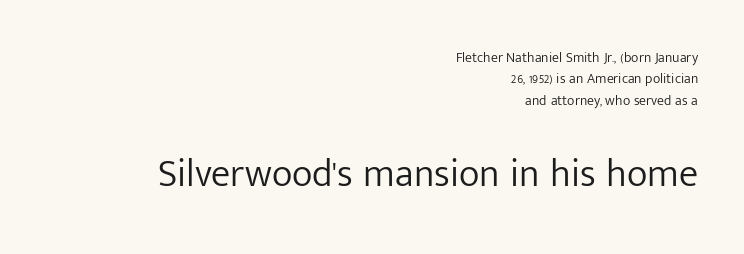
Q: Is the text bold? A: No.
Q: Is the text italic (slanted)? A: No, it is upright.
Q: Is the typeface a serif or a sans-serif typeface? A: Sans-serif.
Q: Is the text underlined? A: No.
Q: How is the paragraph aligned? A: Right-aligned.
Q: Is the spacing between letters normal or unusually wide? A: Normal.
Q: Is the spacing between lines tight, normal or loose? A: Normal.
Q: Which block of text is set in a larger size, the first (top) or the second (bottom)? A: The second (bottom) one.
Q: Width (condensed, normal, or wide)? A: Normal.
Q: Stroke contrast? A: Low.
Q: x-height? A: Medium.
Q: Monospaced? A: No.
